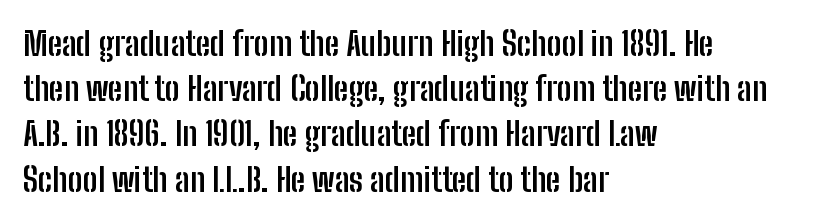
Interline gaps are of average width in this sample. Varying glyph widths throughout — classic text-font behaviour. Where is the straight margin? On the left. Thick stems and heavy bowls — unmistakably bold. The specimen reads as upright at a glance.
